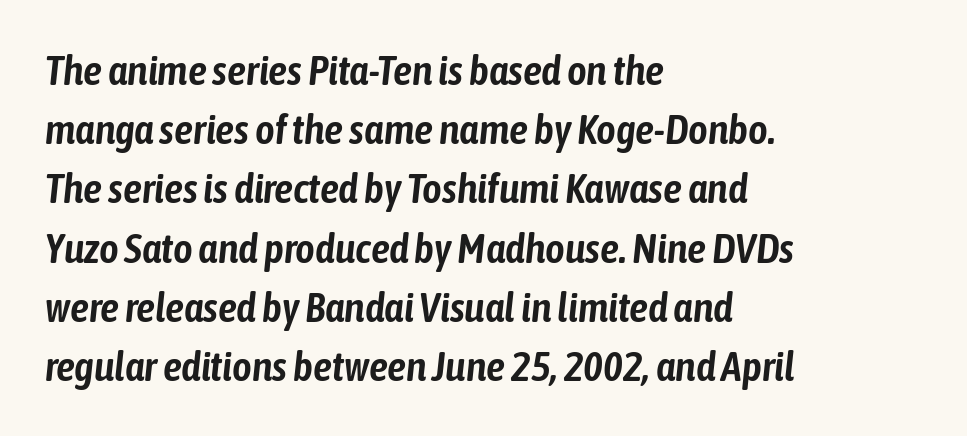
Varying glyph widths throughout — classic text-font behaviour. The glyphs look as if they've been sheared to an angle. Honestly, the letter spacing is just normal — you wouldn't notice it. Only glyphs here, with clear space below each row. Quick note: interline space is typical.
